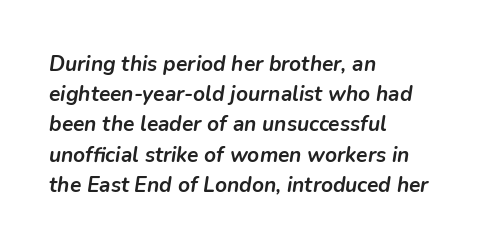
The image shows 21 px bold type, italic (leaning right); set left-aligned, normal line spacing (1.44x), normal letter spacing, not underlined.
